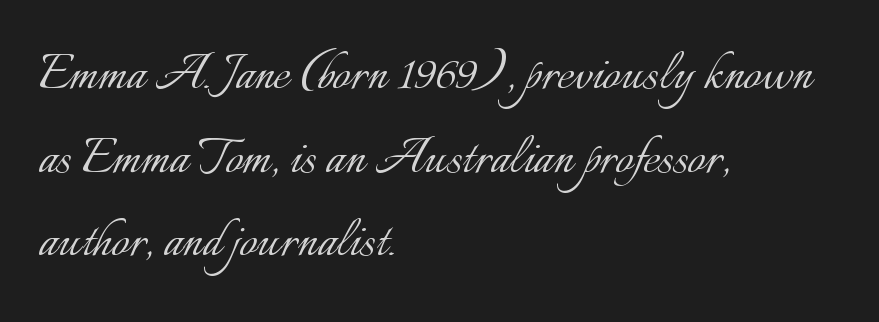
Q: Is the text bold? A: No.
Q: Is the text italic (slanted)? A: Yes.
Q: Is the text underlined? A: No.
Q: How is the paragraph aligned? A: Left-aligned.
Q: Is the spacing between letters normal or unusually wide? A: Normal.
Q: Is the spacing between lines tight, normal or loose? A: Normal.
Q: Width (condensed, normal, or wide)? A: Normal.
Q: Stroke contrast? A: Low.
Q: x-height? A: Small.
Q: Monospaced? A: No.
